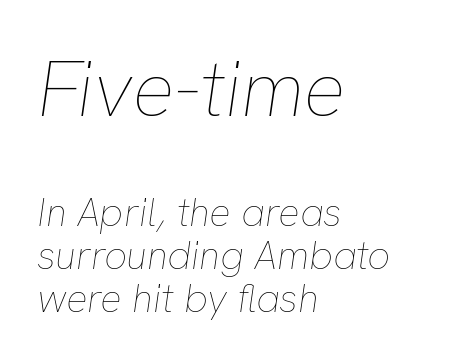
{"italic": "yes", "lean": "right", "slant_degrees": 8, "bold": "no", "weight": "thin", "width": "normal", "stroke_contrast": "low", "x_height": "medium", "monospaced": "no", "underline": "no", "align": "left", "line_spacing": "tight", "line_spacing_ratio": 1.08, "letter_spacing": "normal", "letter_spacing_em": 0.0, "larger_block": "first", "size_ratio": 1.98, "glyph_px": 79}
